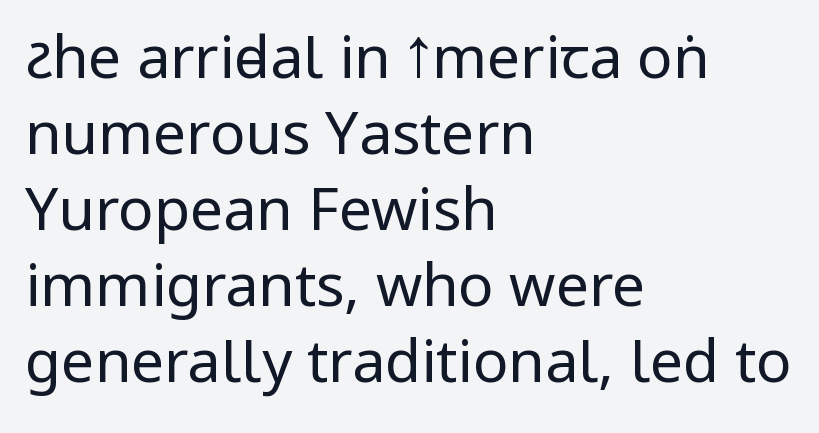
{"serif": "no", "italic": "no", "bold": "no", "weight": "regular", "width": "condensed", "stroke_contrast": "low", "x_height": "large", "monospaced": "no", "underline": "no", "align": "left", "line_spacing": "normal", "line_spacing_ratio": 1.29, "letter_spacing": "normal", "letter_spacing_em": 0.0, "glyph_px": 59}
